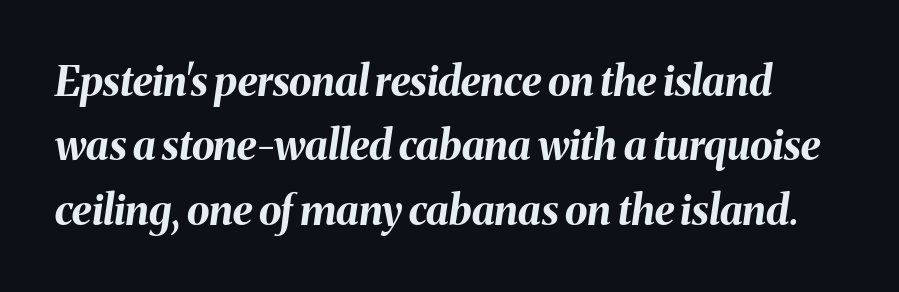
The image shows 41 px bold type, italic (leaning right); set normal line spacing (1.57x), normal letter spacing, not underlined; medium stroke contrast and a medium x-height.
